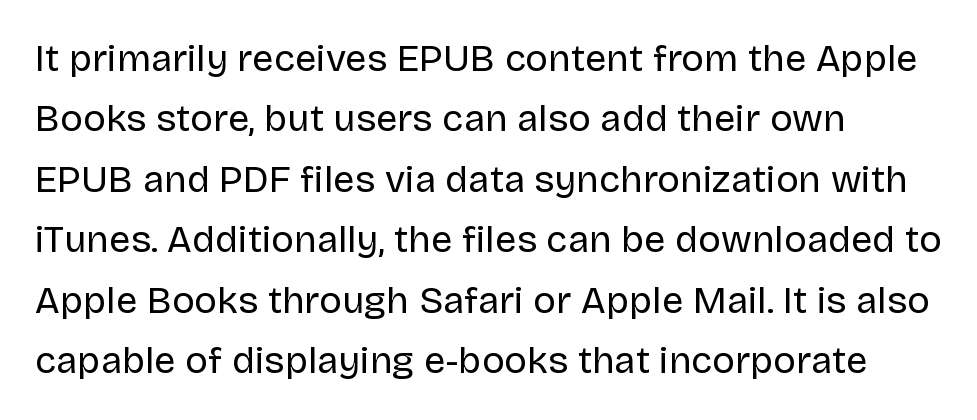
Q: Is the text bold? A: No.
Q: Is the text italic (slanted)? A: No, it is upright.
Q: Is the typeface a serif or a sans-serif typeface? A: Sans-serif.
Q: Is the text underlined? A: No.
Q: How is the paragraph aligned? A: Left-aligned.
Q: Is the spacing between letters normal or unusually wide? A: Normal.
Q: Is the spacing between lines tight, normal or loose? A: Normal.
Q: Width (condensed, normal, or wide)? A: Normal.
Q: Stroke contrast? A: Low.
Q: x-height? A: Large.
Q: Monospaced? A: No.
